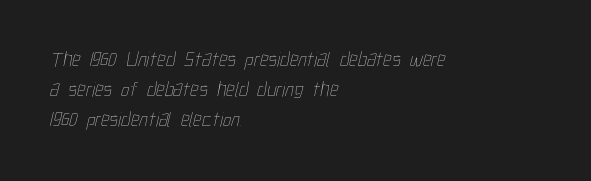
Q: Is the text bold? A: No.
Q: Is the text underlined? A: No.
Q: How is the paragraph aligned? A: Left-aligned.
Q: Is the spacing between letters normal or unusually wide? A: Normal.
Q: Is the spacing between lines tight, normal or loose? A: Normal.
